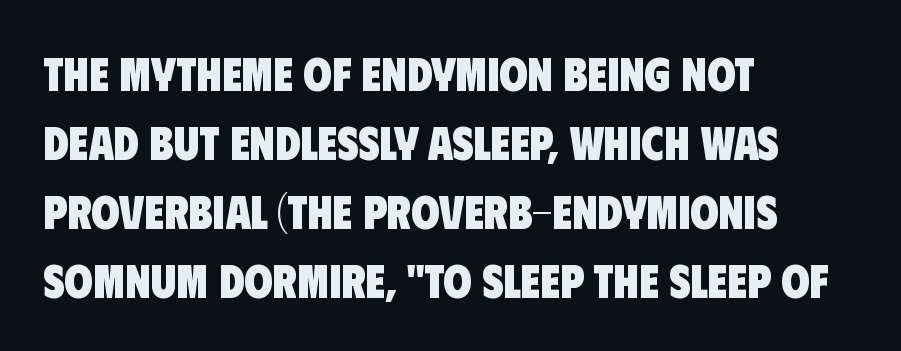
The image shows 46 px heavy, condensed sans-serif type; set left-aligned, normal line spacing (1.5x), normal letter spacing, not underlined; low stroke contrast and a large x-height.
